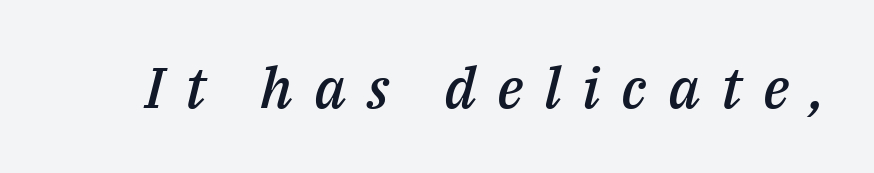
{"italic": "yes", "lean": "right", "slant_degrees": 14, "bold": "semi", "weight": "semibold", "width": "normal", "stroke_contrast": "medium", "x_height": "medium", "monospaced": "no", "underline": "no", "letter_spacing": "wide", "letter_spacing_em": 0.37, "glyph_px": 57}
